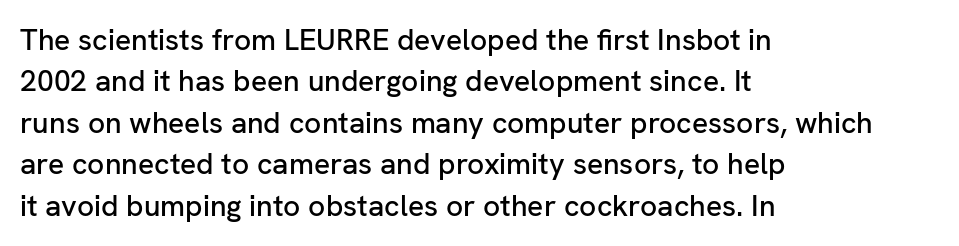
The image shows 30 px sans-serif type, upright; set left-aligned, normal line spacing (1.38x), normal letter spacing, not underlined; low stroke contrast and a medium x-height.
